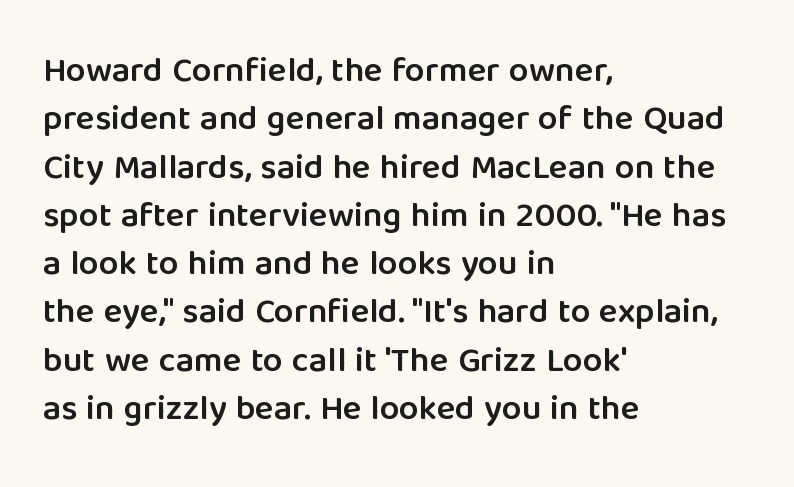
Q: Is the text bold? A: Semi-bold.
Q: Is the text italic (slanted)? A: No, it is upright.
Q: Is the typeface a serif or a sans-serif typeface? A: Sans-serif.
Q: Is the text underlined? A: No.
Q: How is the paragraph aligned? A: Left-aligned.
Q: Is the spacing between letters normal or unusually wide? A: Normal.
Q: Is the spacing between lines tight, normal or loose? A: Normal.
Q: Width (condensed, normal, or wide)? A: Normal.
Q: Stroke contrast? A: Low.
Q: x-height? A: Medium.
Q: Monospaced? A: No.
